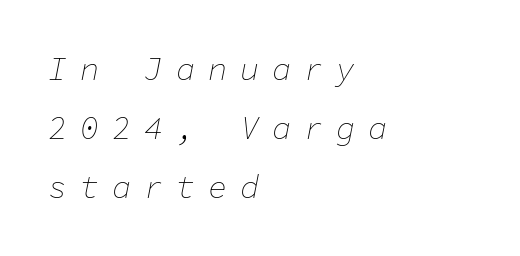
Q: Is the text bold? A: No.
Q: Is the text italic (slanted)? A: Yes, it leans right by about 11 degrees.
Q: Is the text underlined? A: No.
Q: How is the paragraph aligned? A: Left-aligned.
Q: Is the spacing between letters normal or unusually wide? A: Unusually wide.
Q: Width (condensed, normal, or wide)? A: Normal.
Q: Stroke contrast? A: Low.
Q: x-height? A: Medium.
Q: Monospaced? A: Yes.
